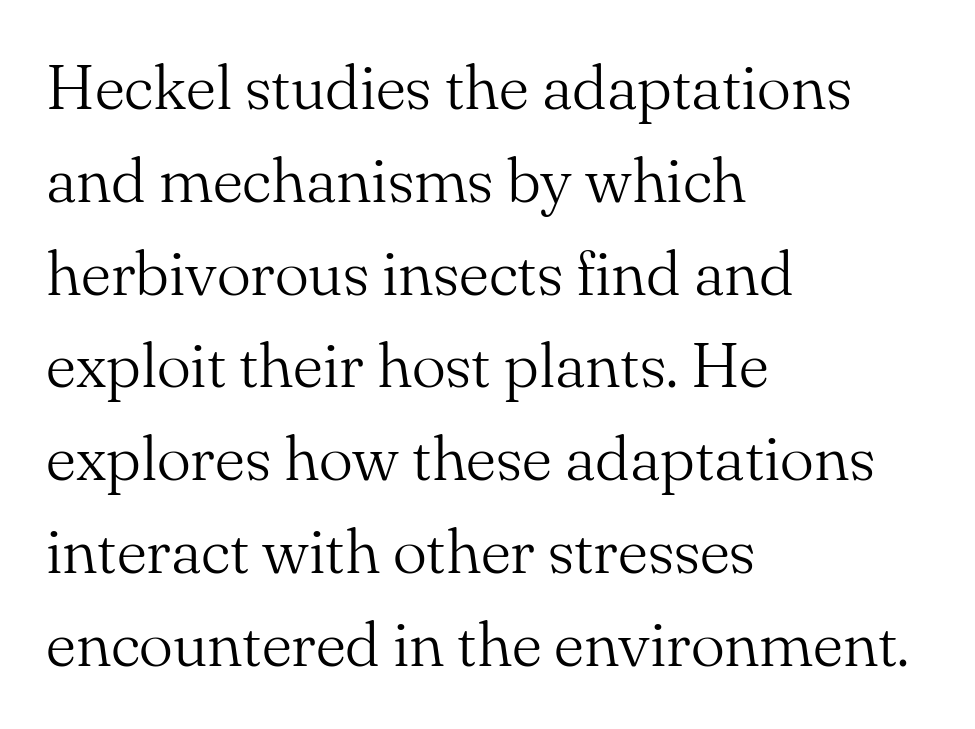
Is there any slant? The stems are plumb. A typesetter would call this proportional, since set widths differ per character. The baseline area is clear. This sample uses a serif face. The lines sit at an ordinary, default distance from one another. Notice how the passage keeps a crisp vertical edge on the left only.
